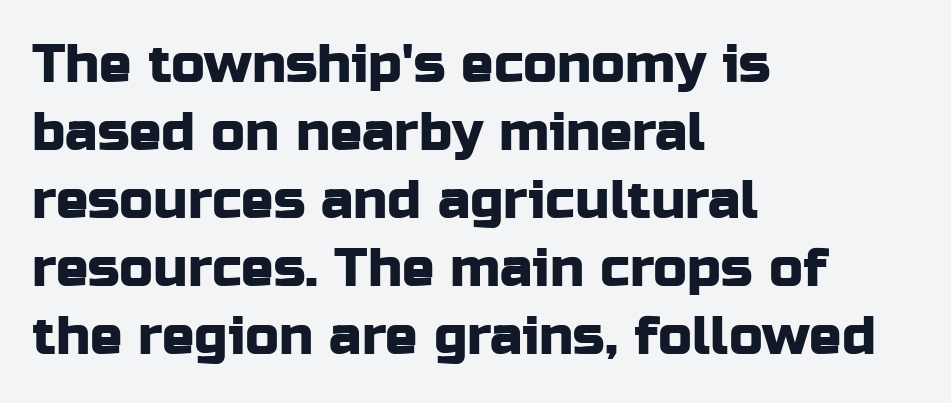
{"serif": "no", "italic": "no", "width": "normal", "stroke_contrast": "low", "x_height": "medium", "monospaced": "no", "underline": "no", "align": "left", "line_spacing": "normal", "line_spacing_ratio": 1.26, "letter_spacing": "normal", "letter_spacing_em": 0.0, "glyph_px": 54}
